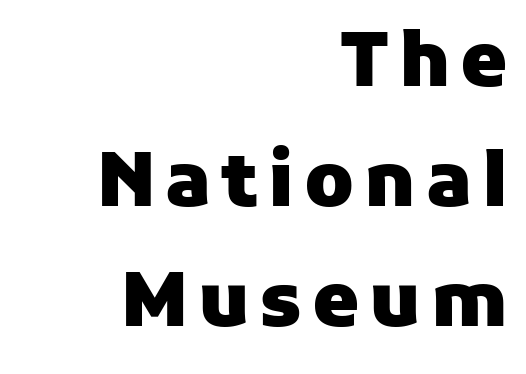
Q: Is the text bold? A: Yes.
Q: Is the text italic (slanted)? A: No, it is upright.
Q: Is the typeface a serif or a sans-serif typeface? A: Sans-serif.
Q: Is the text underlined? A: No.
Q: How is the paragraph aligned? A: Right-aligned.
Q: Is the spacing between lines tight, normal or loose? A: Normal.
Q: Width (condensed, normal, or wide)? A: Normal.
Q: Stroke contrast? A: Low.
Q: x-height? A: Medium.
Q: Monospaced? A: No.
